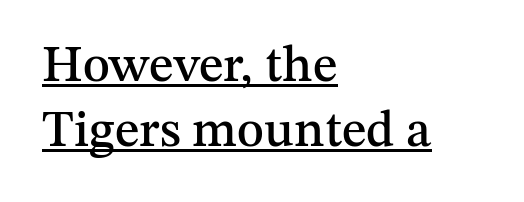
Q: Is the text italic (slanted)? A: No, it is upright.
Q: Is the typeface a serif or a sans-serif typeface? A: Serif.
Q: Is the text underlined? A: Yes.
Q: How is the paragraph aligned? A: Left-aligned.
Q: Is the spacing between letters normal or unusually wide? A: Normal.
Q: Is the spacing between lines tight, normal or loose? A: Normal.
Q: Width (condensed, normal, or wide)? A: Normal.
Q: Stroke contrast? A: Medium.
Q: x-height? A: Medium.
Q: Monospaced? A: No.
